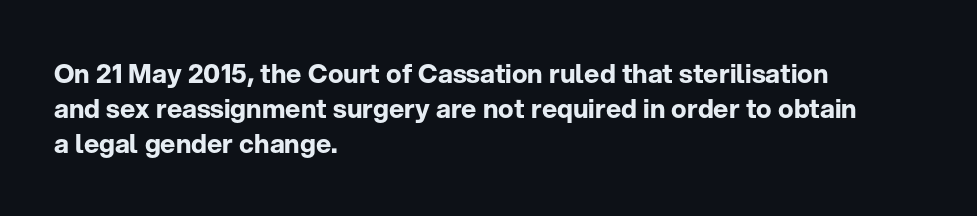
{"italic": "no", "bold": "yes", "underline": "no", "align": "left", "line_spacing": "normal", "line_spacing_ratio": 1.34, "letter_spacing": "normal", "letter_spacing_em": 0.0, "glyph_px": 26}
